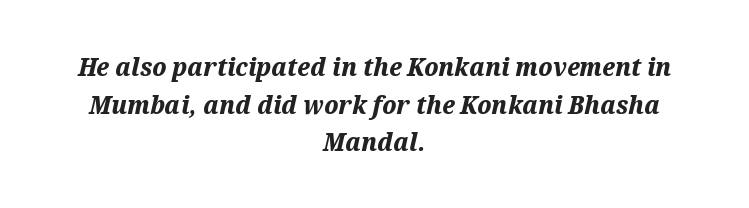
Honestly, there is no underline to notice here at all. Slant detected: the letters are inclined. The space between consecutive lines is moderate. Nobody touched the tracking dial on this one. Both edges are ragged and mirror each other, which tells us the setting is centered. Bold? Absolutely — the strokes are thick and heavy.
